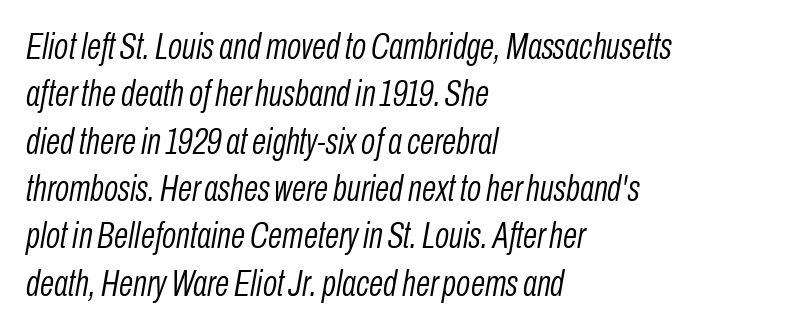
Q: Is the text bold? A: No.
Q: Is the text italic (slanted)? A: Yes, it leans right by about 10 degrees.
Q: Is the text underlined? A: No.
Q: How is the paragraph aligned? A: Left-aligned.
Q: Is the spacing between letters normal or unusually wide? A: Normal.
Q: Is the spacing between lines tight, normal or loose? A: Normal.
Q: Width (condensed, normal, or wide)? A: Condensed.
Q: Stroke contrast? A: Low.
Q: x-height? A: Medium.
Q: Monospaced? A: No.
